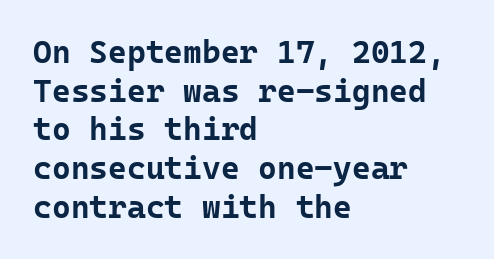
{"serif": "no", "italic": "no", "bold": "yes", "weight": "bold", "width": "normal", "stroke_contrast": "low", "x_height": "medium", "monospaced": "yes", "underline": "no", "align": "left", "line_spacing_ratio": 1.21, "letter_spacing": "normal", "letter_spacing_em": 0.0, "glyph_px": 32}
